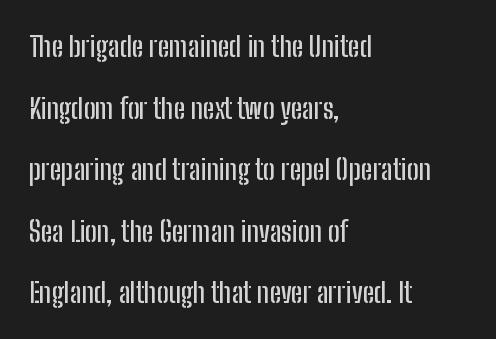
These lines are rendered in a variable-pitch font. Notice how the passage keeps a crisp vertical edge on the left only. These lines were composed using upright roman letters. The gap between lines stays unmarked. The passage shown is typeset with a sans-serif family.
